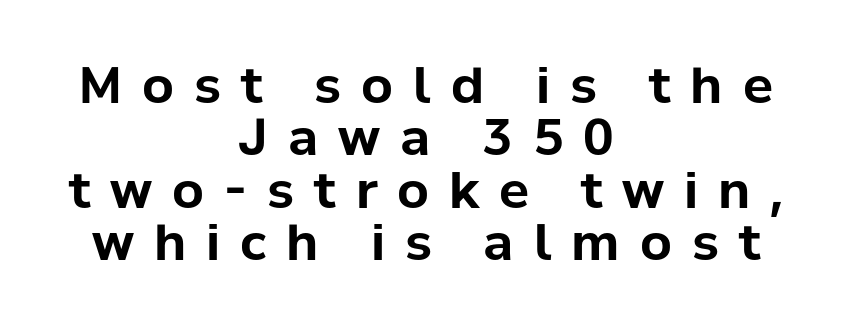
Q: Is the text bold? A: Yes.
Q: Is the text italic (slanted)? A: No, it is upright.
Q: Is the typeface a serif or a sans-serif typeface? A: Sans-serif.
Q: Is the text underlined? A: No.
Q: How is the paragraph aligned? A: Centered.
Q: Is the spacing between letters normal or unusually wide? A: Unusually wide.
Q: Is the spacing between lines tight, normal or loose? A: Tight.
Q: Width (condensed, normal, or wide)? A: Normal.
Q: Stroke contrast? A: Low.
Q: x-height? A: Medium.
Q: Monospaced? A: No.
